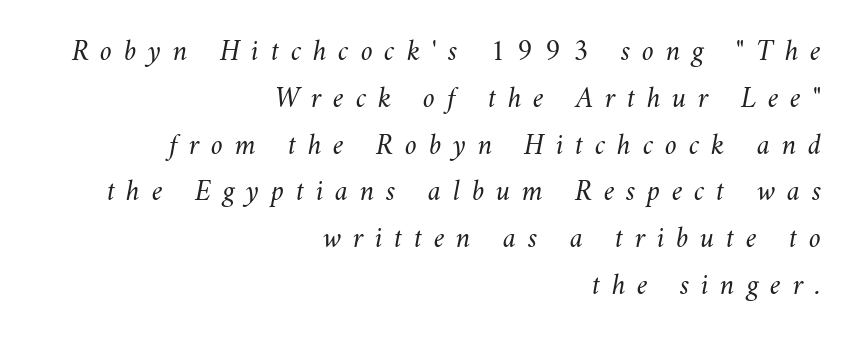
Someone cranked the tracking dial way up on this one. The typesetting does not lean heavy: it is not bold. This sample keeps an unexceptional amount of space between lines. This sample is right-justified, so line beginnings fall wherever the words allow.
